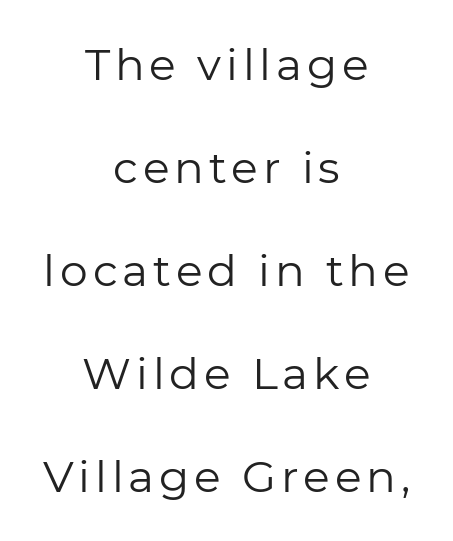
{"serif": "no", "italic": "no", "bold": "no", "weight": "regular", "width": "normal", "stroke_contrast": "low", "x_height": "medium", "monospaced": "no", "underline": "no", "align": "center", "line_spacing": "loose", "line_spacing_ratio": 2.34, "glyph_px": 44}
